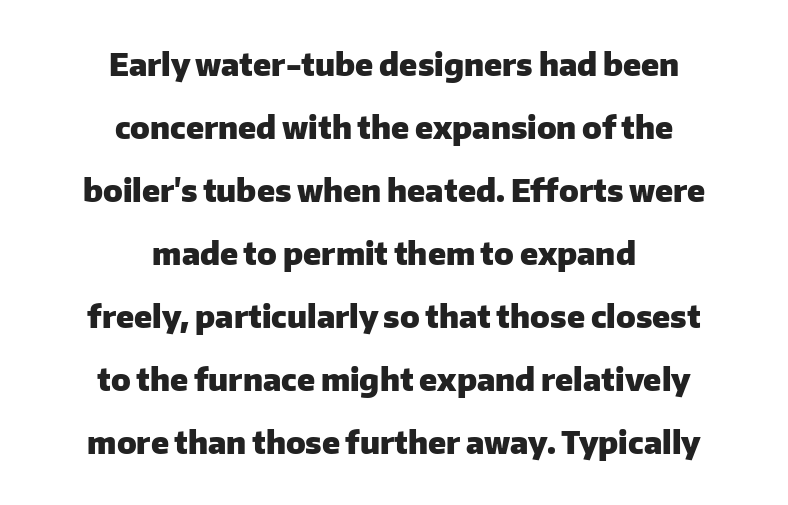
Chunky letters — that's bold for sure. Line spacing here is loose. A sans-serif font was chosen for this passage. The whitespace from short lines is split evenly between both sides. The strip under each line holds only bare page. You could not count columns in this text — the font is proportionally spaced.
